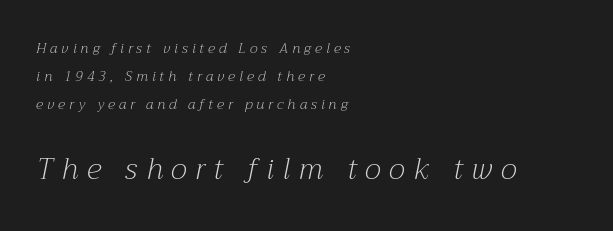
{"serif": "yes", "italic": "yes", "lean": "right", "slant_degrees": 12, "bold": "no", "weight": "light", "width": "normal", "stroke_contrast": "medium", "x_height": "medium", "monospaced": "no", "underline": "no", "align": "left", "line_spacing": "loose", "line_spacing_ratio": 2.01, "letter_spacing": "wide", "letter_spacing_em": 0.29, "larger_block": "second", "size_ratio": 2.07, "glyph_px": 29}
